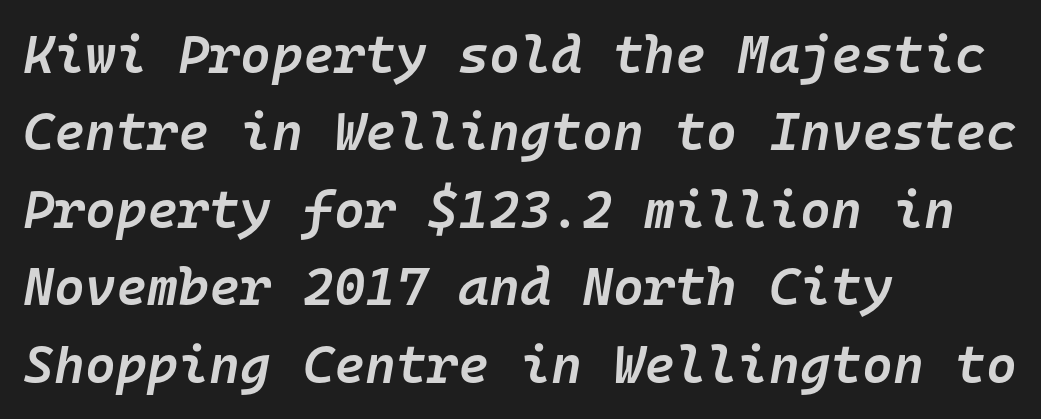
Firm but not heavy-handed strokes: this text is semibold. Letter spacing: default. Has an underline been added? It has not. Horizontal alignment here is leftward, the default for most running prose.
